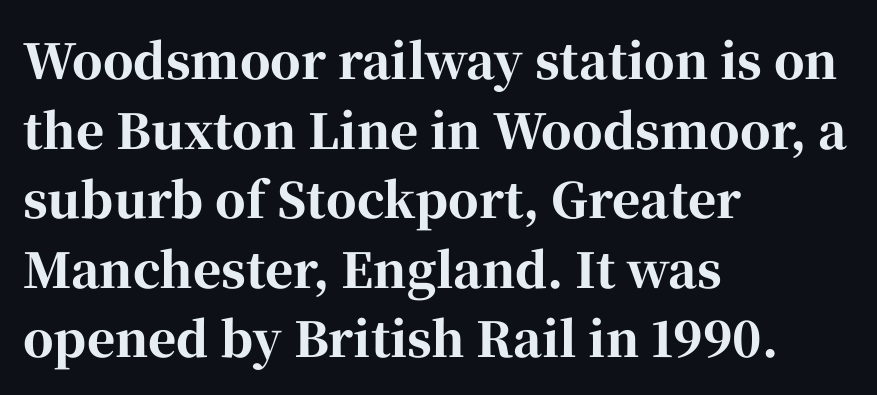
{"serif": "yes", "italic": "no", "bold": "yes", "weight": "bold", "width": "normal", "stroke_contrast": "high", "x_height": "medium", "monospaced": "no", "underline": "no", "align": "left", "line_spacing": "normal", "line_spacing_ratio": 1.45, "letter_spacing": "normal", "letter_spacing_em": 0.0, "glyph_px": 48}
